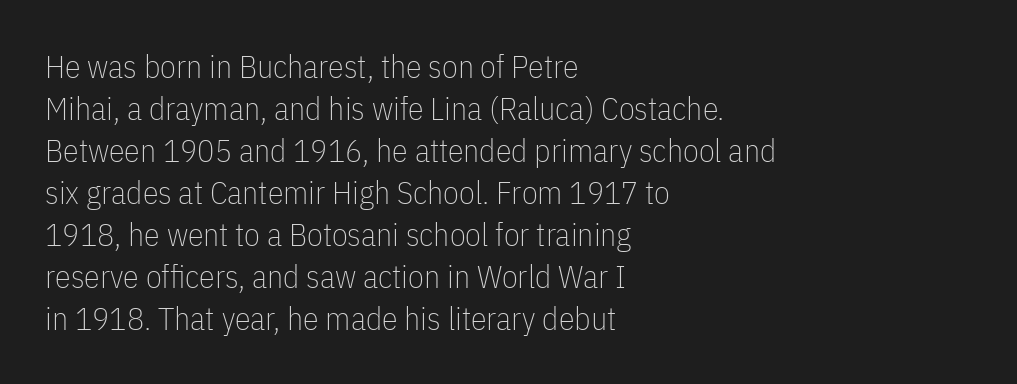
Q: Is the text bold? A: No.
Q: Is the text italic (slanted)? A: No, it is upright.
Q: Is the typeface a serif or a sans-serif typeface? A: Sans-serif.
Q: Is the text underlined? A: No.
Q: How is the paragraph aligned? A: Left-aligned.
Q: Is the spacing between letters normal or unusually wide? A: Normal.
Q: Is the spacing between lines tight, normal or loose? A: Normal.
Q: Width (condensed, normal, or wide)? A: Condensed.
Q: Stroke contrast? A: Low.
Q: x-height? A: Medium.
Q: Monospaced? A: No.
